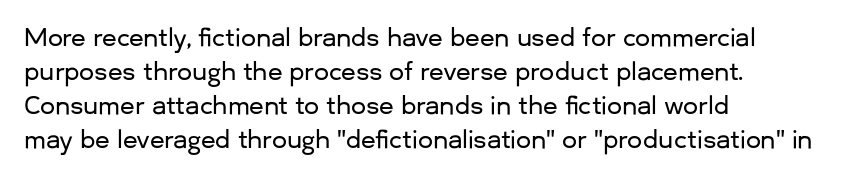
Here the glyphs are tracked normally, forming tight word shapes. A typesetter would call this leading conventional body-copy spacing. Descenders hang freely into open space. Typeset ragged right — the left edge is the straight one. Posture: upright roman.
